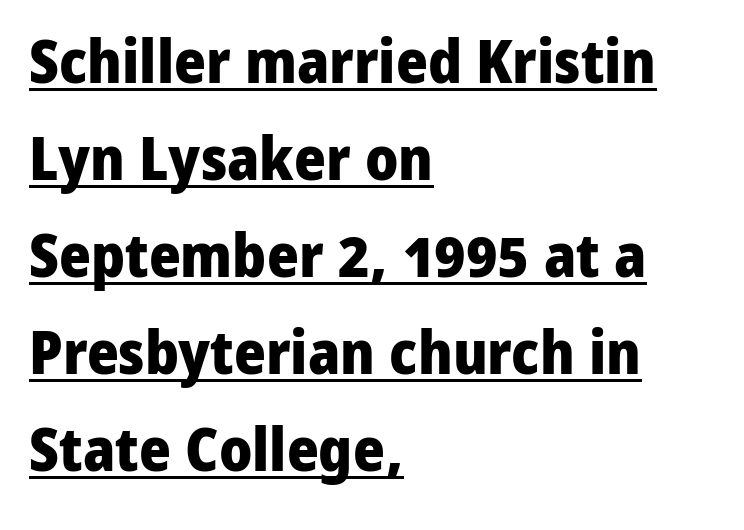
{"serif": "no", "italic": "no", "bold": "yes", "weight": "heavy", "width": "normal", "stroke_contrast": "low", "x_height": "medium", "monospaced": "no", "underline": "yes", "align": "left", "line_spacing": "normal", "line_spacing_ratio": 1.59, "letter_spacing": "normal", "letter_spacing_em": 0.0, "glyph_px": 61}
